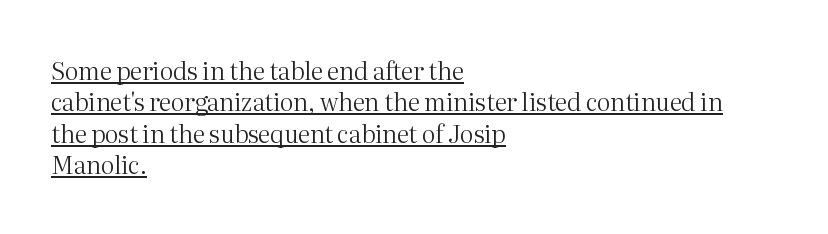
Q: Is the text bold? A: No.
Q: Is the text italic (slanted)? A: No, it is upright.
Q: Is the text underlined? A: Yes.
Q: How is the paragraph aligned? A: Left-aligned.
Q: Is the spacing between letters normal or unusually wide? A: Normal.
Q: Is the spacing between lines tight, normal or loose? A: Normal.
